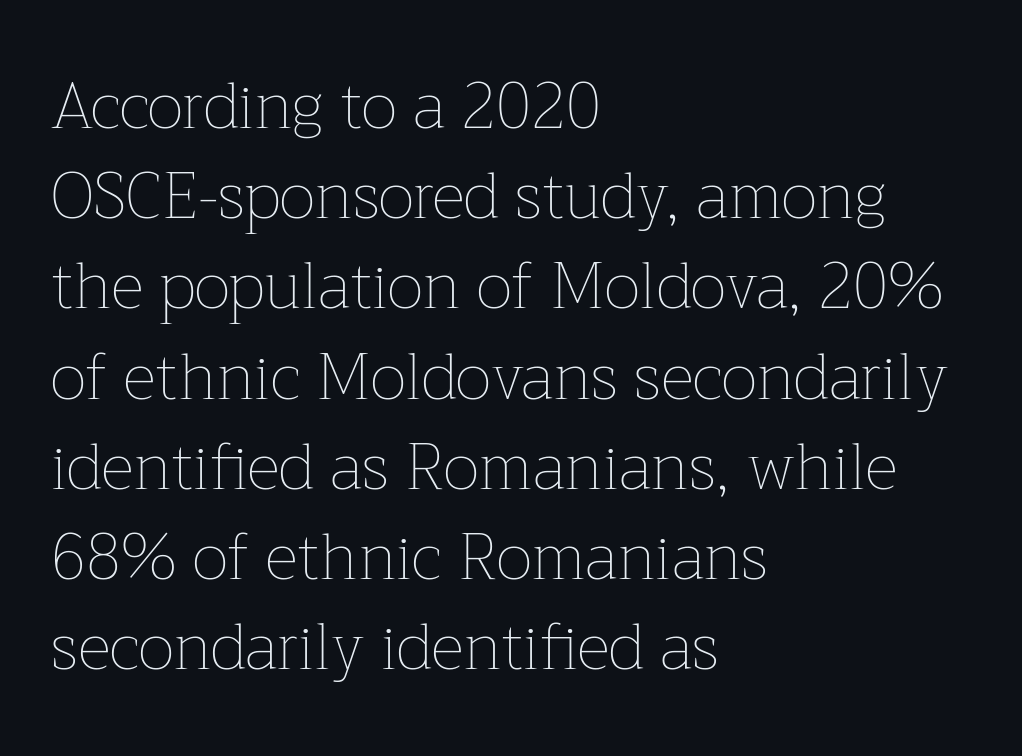
These lines are set flush left with a ragged right edge. Any mark beneath the type? The region is blank. Notice how the stems are strictly vertical — no italics here. The face used here is rendered with its standard letterfit.
